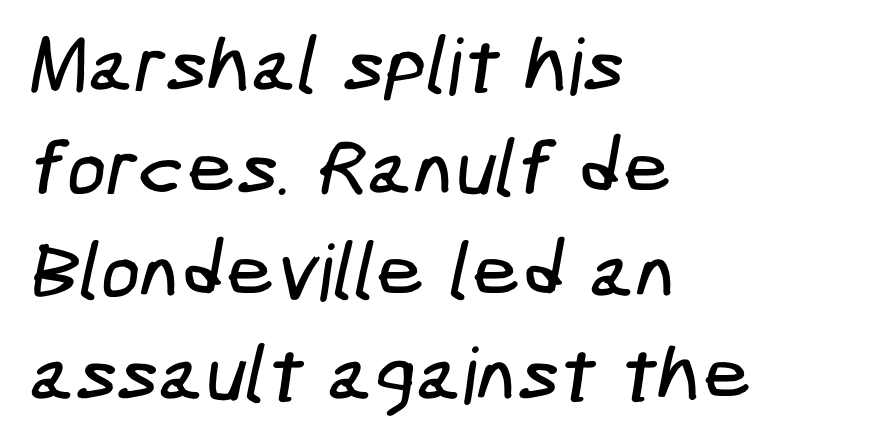
The image shows 78 px condensed sans-serif type; set left-aligned, normal line spacing (1.32x), normal letter spacing, not underlined; low stroke contrast and a medium x-height.
